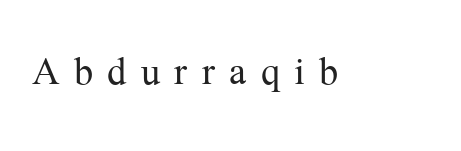
The image shows 51 px light serif type, upright; set unusually wide letter spacing (+0.28 em), not underlined; medium stroke contrast and a medium x-height.
